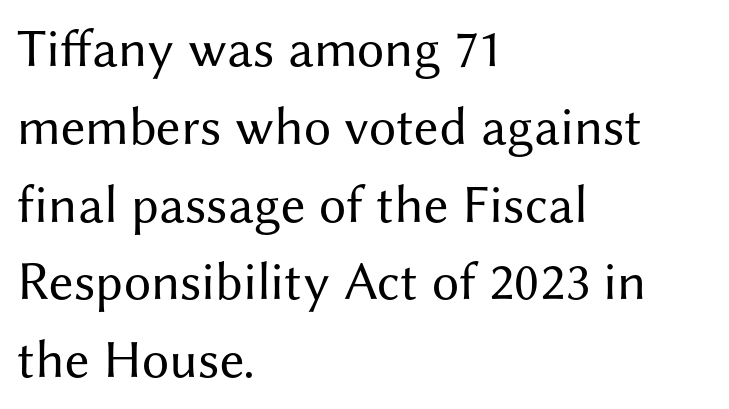
Q: Is the text bold? A: No.
Q: Is the text italic (slanted)? A: No, it is upright.
Q: Is the typeface a serif or a sans-serif typeface? A: Sans-serif.
Q: Is the text underlined? A: No.
Q: How is the paragraph aligned? A: Left-aligned.
Q: Is the spacing between letters normal or unusually wide? A: Normal.
Q: Is the spacing between lines tight, normal or loose? A: Normal.
Q: Width (condensed, normal, or wide)? A: Normal.
Q: Stroke contrast? A: Medium.
Q: x-height? A: Medium.
Q: Monospaced? A: No.
